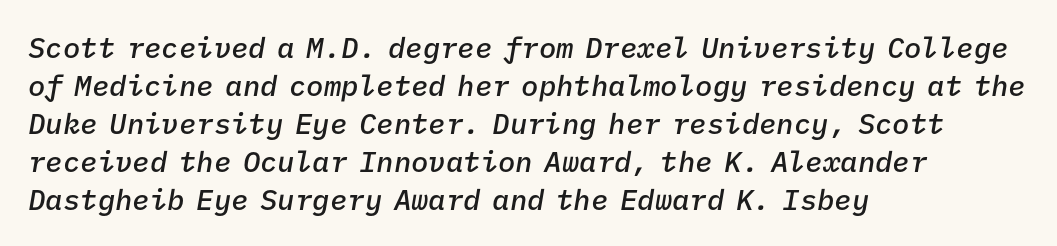
{"italic": "yes", "lean": "right", "slant_degrees": 9, "bold": "semi", "weight": "semibold", "width": "normal", "stroke_contrast": "low", "x_height": "medium", "monospaced": "yes", "underline": "no", "align": "left", "line_spacing": "normal", "line_spacing_ratio": 1.31, "letter_spacing": "normal", "letter_spacing_em": 0.0, "glyph_px": 29}
